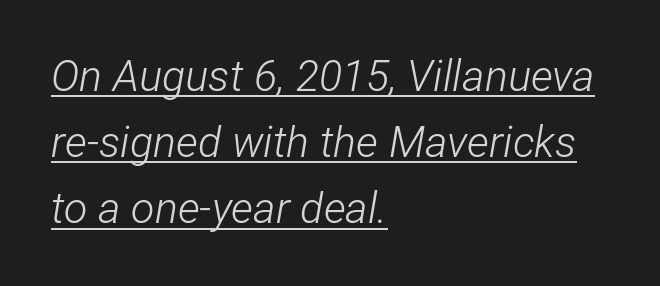
These characters rest on top of a visible drawn line. Varying glyph widths throughout — classic text-font behaviour. Quick note: italic. In CSS terms this would be text-align: left. These glyphs show unthickened strokes, regular width or finer. Horizontal bands of white between lines are of average thickness.
